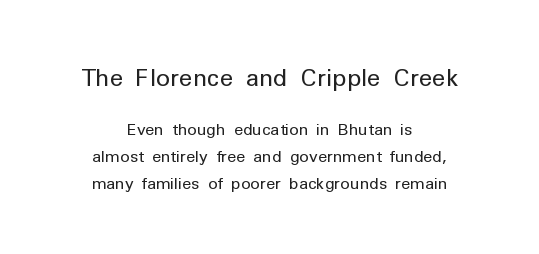
The tracking reads as untouched default to a designer's eye. The vertical gap from one line to the next is medium. The strokes are not fattened; the text isn't bold. Plain, unruled lines of type. You can tell it's not italic because the verticals are truly vertical.
